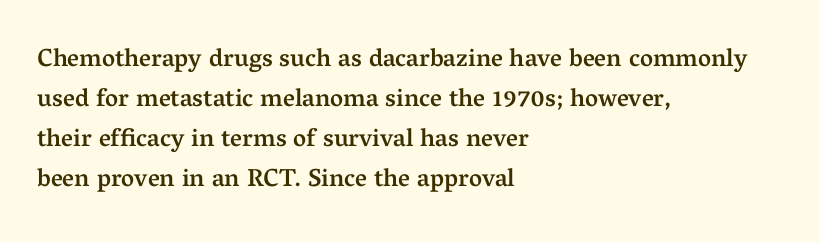
{"italic": "no", "bold": "semi", "underline": "no", "align": "left", "line_spacing": "normal", "line_spacing_ratio": 1.6, "letter_spacing": "normal", "letter_spacing_em": 0.0, "glyph_px": 25}
